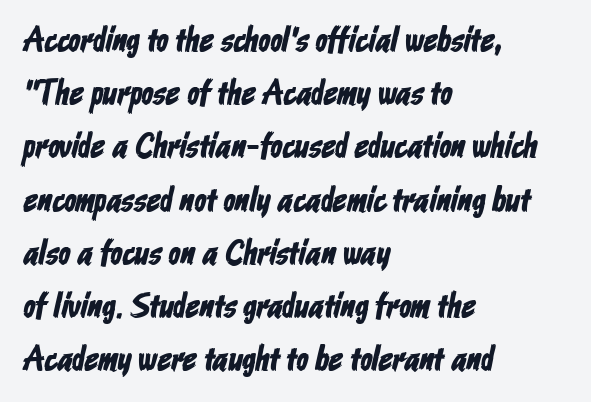
The image shows 35 px condensed sans-serif type; set left-aligned, normal line spacing (1.52x), normal letter spacing, not underlined; low stroke contrast and a medium x-height.
